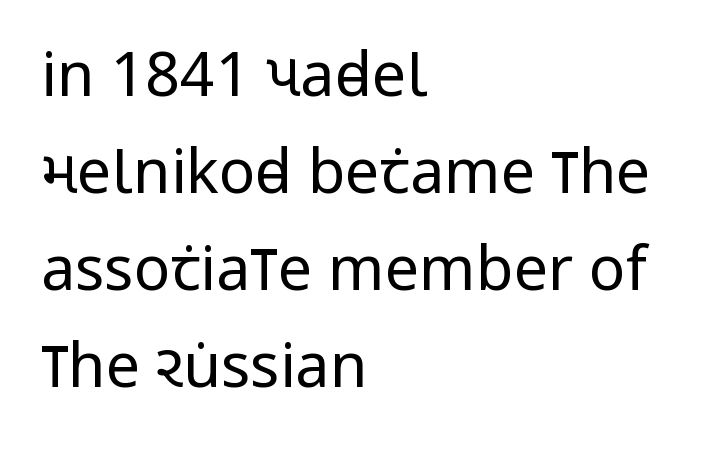
Q: Is the text bold? A: No.
Q: Is the text italic (slanted)? A: No, it is upright.
Q: Is the typeface a serif or a sans-serif typeface? A: Sans-serif.
Q: Is the text underlined? A: No.
Q: How is the paragraph aligned? A: Left-aligned.
Q: Is the spacing between letters normal or unusually wide? A: Normal.
Q: Is the spacing between lines tight, normal or loose? A: Normal.
Q: Width (condensed, normal, or wide)? A: Condensed.
Q: Stroke contrast? A: Low.
Q: x-height? A: Large.
Q: Monospaced? A: No.
